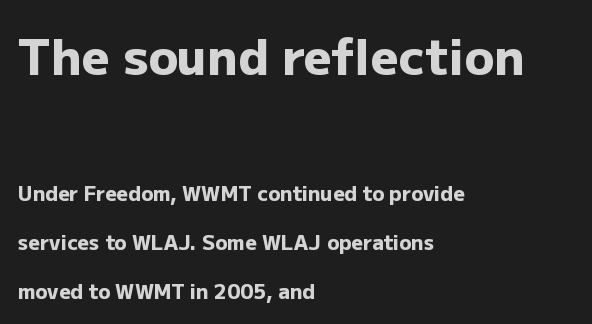
Typesetter's note — upper block bumped up in size, lower block left smaller. What stands out about the letter spacing? Nothing — it is the standard amount. Is this a fixed-width face? No — the glyphs have proportional, varying widths. These lines were composed using upright roman letters. Unmarked baselines from the first word to the last.
